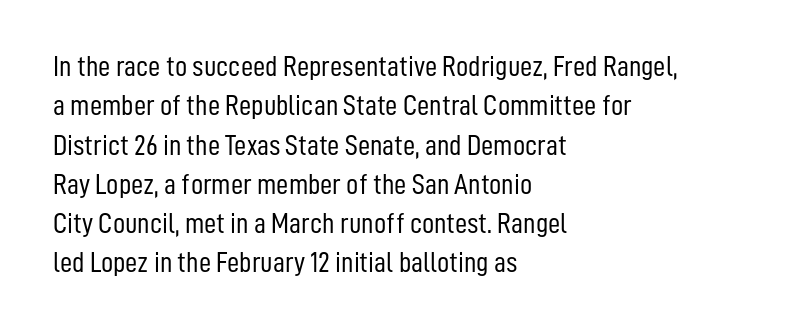
The image shows 30 px light, condensed sans-serif type, upright; set left-aligned, normal line spacing (1.31x), normal letter spacing, not underlined; low stroke contrast and a medium x-height.
